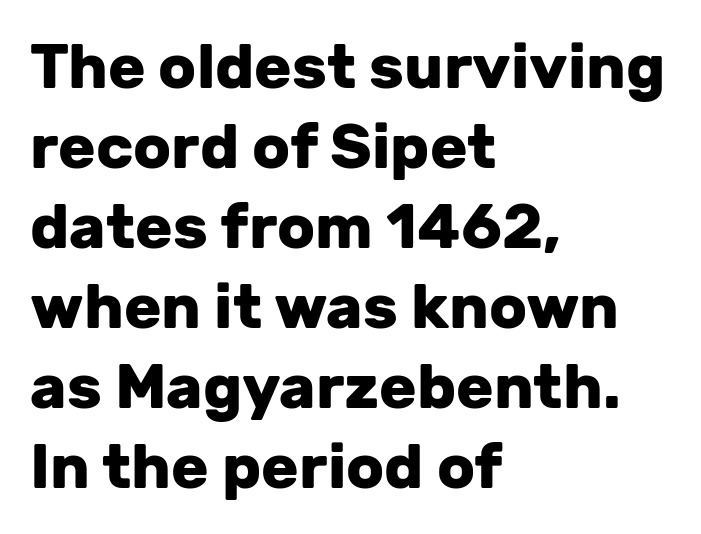
{"serif": "no", "italic": "no", "bold": "yes", "weight": "heavy", "width": "normal", "stroke_contrast": "low", "x_height": "medium", "monospaced": "no", "underline": "no", "align": "left", "line_spacing": "normal", "line_spacing_ratio": 1.29, "letter_spacing": "normal", "letter_spacing_em": 0.0, "glyph_px": 62}
